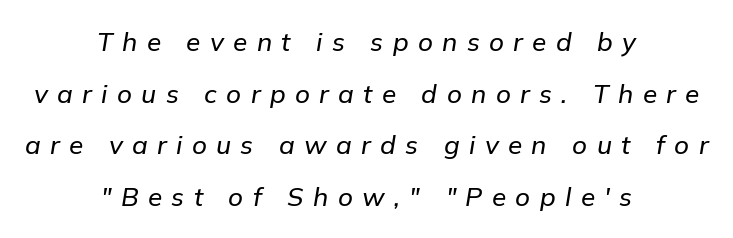
The image shows 26 px text type, italic (leaning right); set centered, loose line spacing (1.99x), unusually wide letter spacing (+0.36 em), not underlined.
